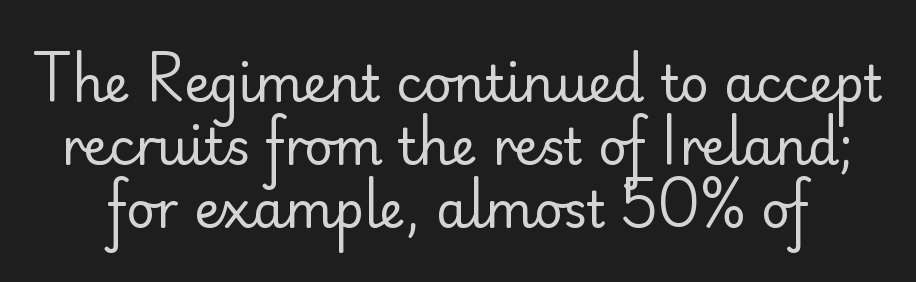
Q: Is the text bold? A: No.
Q: Is the text italic (slanted)? A: No, it is upright.
Q: Is the typeface a serif or a sans-serif typeface? A: Sans-serif.
Q: Is the text underlined? A: No.
Q: Is the spacing between letters normal or unusually wide? A: Normal.
Q: Is the spacing between lines tight, normal or loose? A: Normal.
Q: Width (condensed, normal, or wide)? A: Normal.
Q: Stroke contrast? A: Low.
Q: x-height? A: Small.
Q: Monospaced? A: No.
